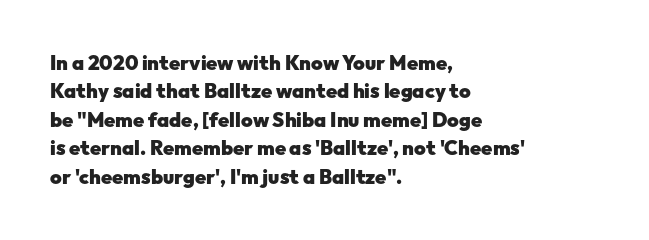
{"italic": "no", "bold": "yes", "underline": "no", "align": "left", "line_spacing": "normal", "line_spacing_ratio": 1.42, "letter_spacing": "normal", "letter_spacing_em": 0.0, "glyph_px": 20}
